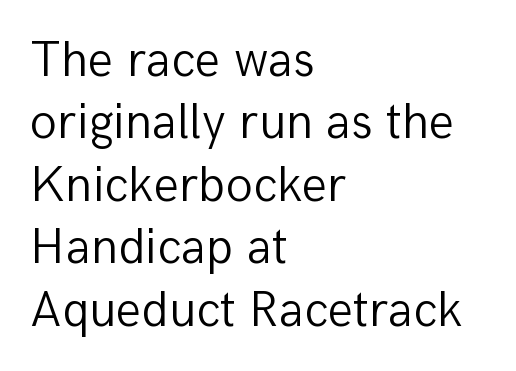
Q: Is the text bold? A: No.
Q: Is the text italic (slanted)? A: No, it is upright.
Q: Is the typeface a serif or a sans-serif typeface? A: Sans-serif.
Q: Is the text underlined? A: No.
Q: How is the paragraph aligned? A: Left-aligned.
Q: Is the spacing between letters normal or unusually wide? A: Normal.
Q: Is the spacing between lines tight, normal or loose? A: Normal.
Q: Width (condensed, normal, or wide)? A: Normal.
Q: Stroke contrast? A: Low.
Q: x-height? A: Medium.
Q: Monospaced? A: No.
